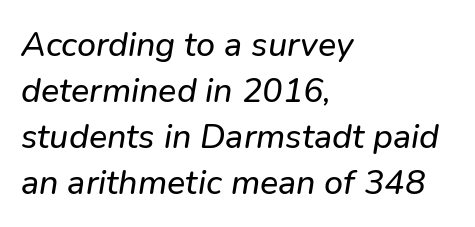
Q: Is the typeface a serif or a sans-serif typeface? A: Sans-serif.
Q: Is the text underlined? A: No.
Q: How is the paragraph aligned? A: Left-aligned.
Q: Is the spacing between letters normal or unusually wide? A: Normal.
Q: Is the spacing between lines tight, normal or loose? A: Normal.
Q: Width (condensed, normal, or wide)? A: Normal.
Q: Stroke contrast? A: Low.
Q: x-height? A: Medium.
Q: Monospaced? A: No.
